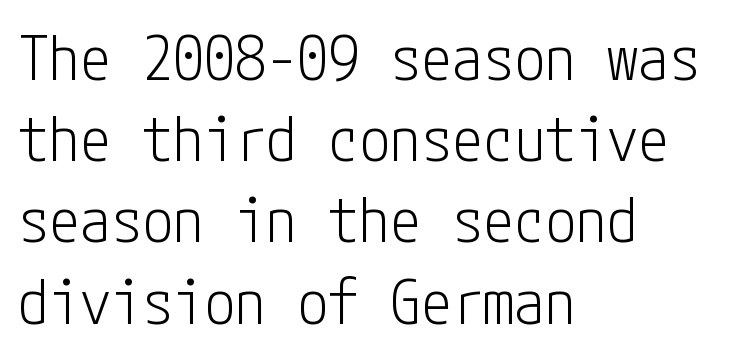
The image shows 62 px light, condensed sans-serif type, upright; set left-aligned, normal line spacing (1.31x), normal letter spacing, not underlined; low stroke contrast and a medium x-height.
